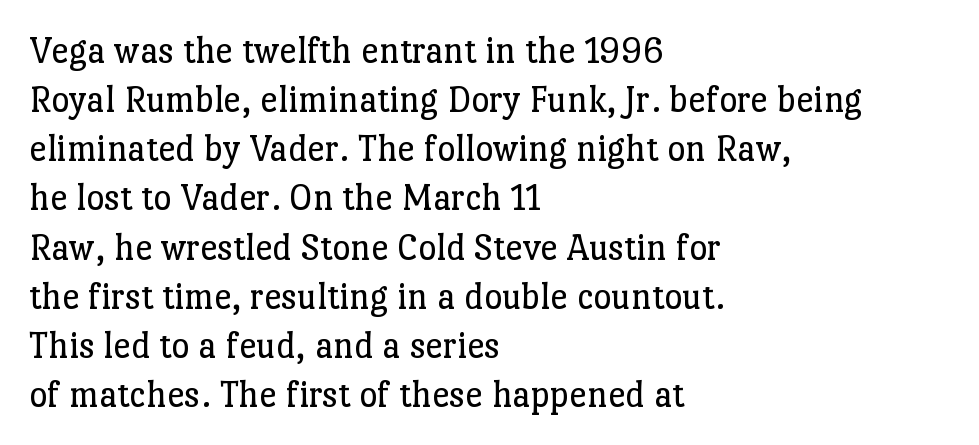
Each letter keeps its own natural width here, so spacing adapts to shape. The text was rendered using a seriffed face with decorative stroke endings. Italic: no, the glyphs are upright roman. This is not heavy type; no bold has been used.
